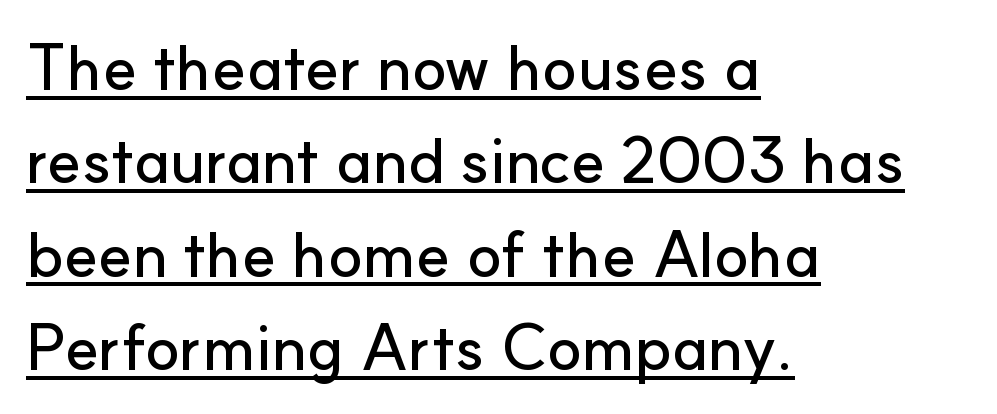
The image shows 64 px sans-serif type, upright; set left-aligned, normal line spacing (1.46x), normal letter spacing, underlined; low stroke contrast and a small x-height.
